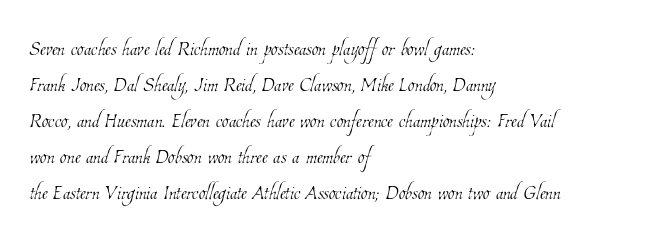
Plain, unruled lines of type. The tracking reads as untouched default to a designer's eye. Typeset ragged right — the left edge is the straight one. A light-to-regular cut is what we see here.
